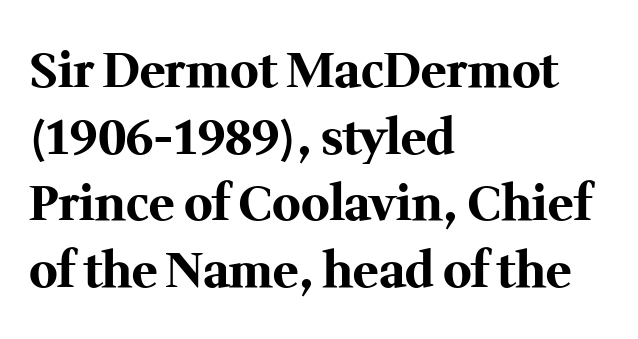
{"serif": "yes", "italic": "no", "bold": "yes", "weight": "bold", "width": "normal", "stroke_contrast": "medium", "x_height": "medium", "monospaced": "no", "underline": "no", "align": "left", "line_spacing": "normal", "line_spacing_ratio": 1.39, "letter_spacing": "normal", "letter_spacing_em": 0.0, "glyph_px": 48}
